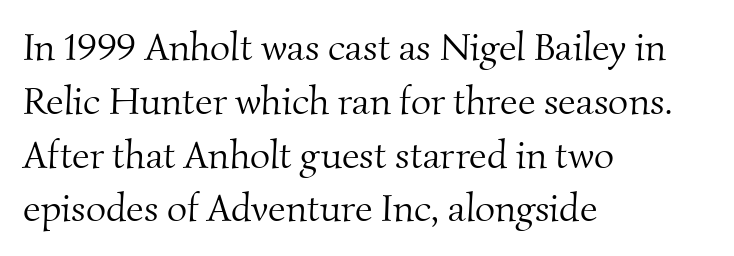
The image shows 39 px light serif type; set left-aligned, normal line spacing (1.38x), normal letter spacing, not underlined; medium stroke contrast and a small x-height.
